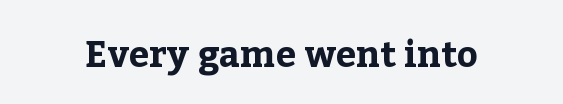
The image shows 36 px bold serif type, upright; set normal letter spacing, not underlined; low stroke contrast and a medium x-height.
